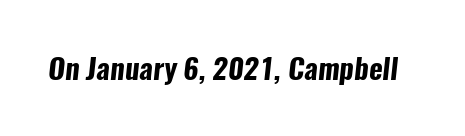
Is the type bold? Yes — the strokes are clearly thick and heavy. Do the characters align in a grid? No, the font is proportional. The passage shown is typeset with a sans-serif family. Type without underlining. Spacing between characters is what you'd get straight out of the box.
